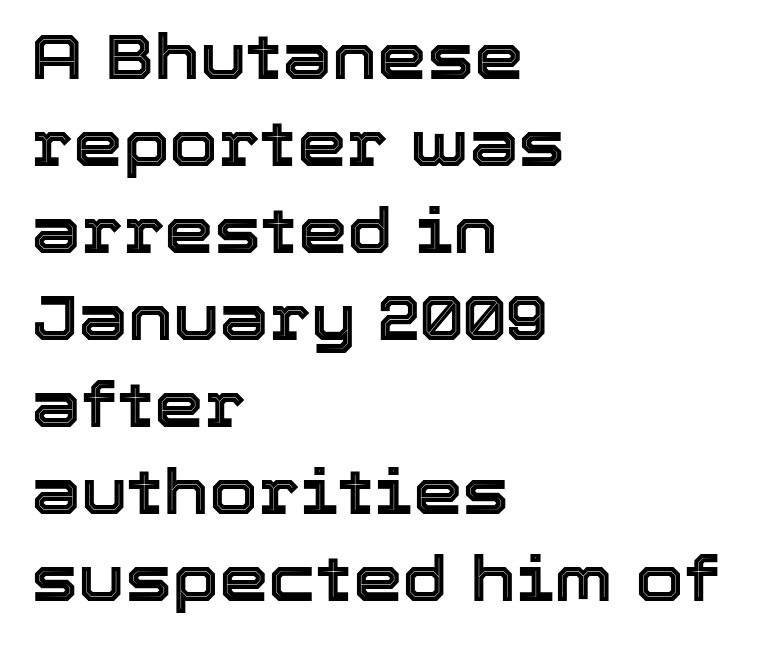
Q: Is the text italic (slanted)? A: No, it is upright.
Q: Is the text underlined? A: No.
Q: How is the paragraph aligned? A: Left-aligned.
Q: Is the spacing between letters normal or unusually wide? A: Normal.
Q: Is the spacing between lines tight, normal or loose? A: Normal.
Q: Width (condensed, normal, or wide)? A: Normal.
Q: x-height? A: Medium.
Q: Monospaced? A: No.
